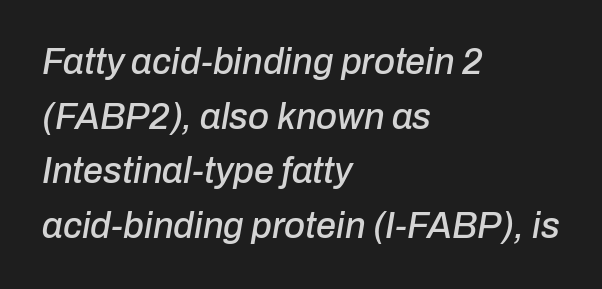
The image shows 36 px text type, italic (leaning right); set left-aligned, normal line spacing (1.52x), normal letter spacing, not underlined; low stroke contrast and a medium x-height.
